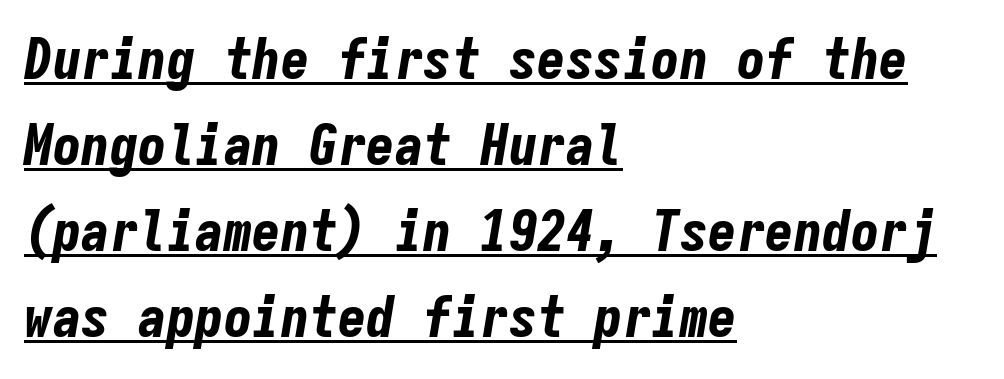
Q: Is the text bold? A: Yes.
Q: Is the text italic (slanted)? A: Yes, it leans right by about 9 degrees.
Q: Is the text underlined? A: Yes.
Q: How is the paragraph aligned? A: Left-aligned.
Q: Is the spacing between letters normal or unusually wide? A: Normal.
Q: Is the spacing between lines tight, normal or loose? A: Normal.
Q: Width (condensed, normal, or wide)? A: Condensed.
Q: Stroke contrast? A: Low.
Q: x-height? A: Medium.
Q: Monospaced? A: Yes.
